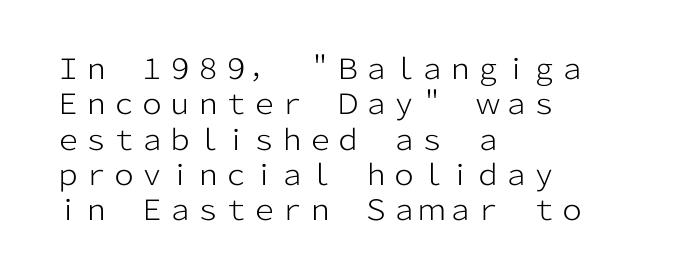
The image shows 28 px light sans-serif type, upright; set left-aligned, normal line spacing (1.26x), normal letter spacing, not underlined; low stroke contrast and a medium x-height.
